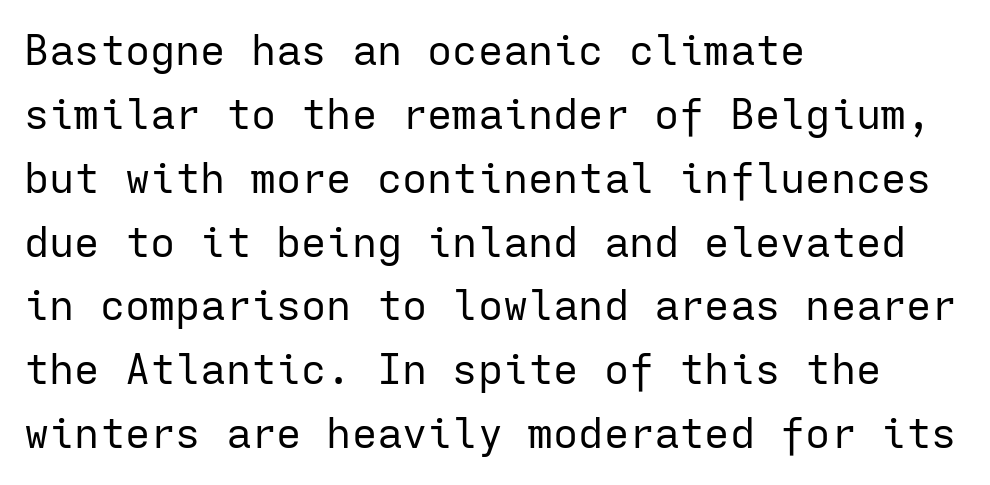
The image shows 42 px regular-weight sans-serif type, upright, monospaced; set left-aligned, normal line spacing (1.52x), normal letter spacing, not underlined; low stroke contrast and a medium x-height.
